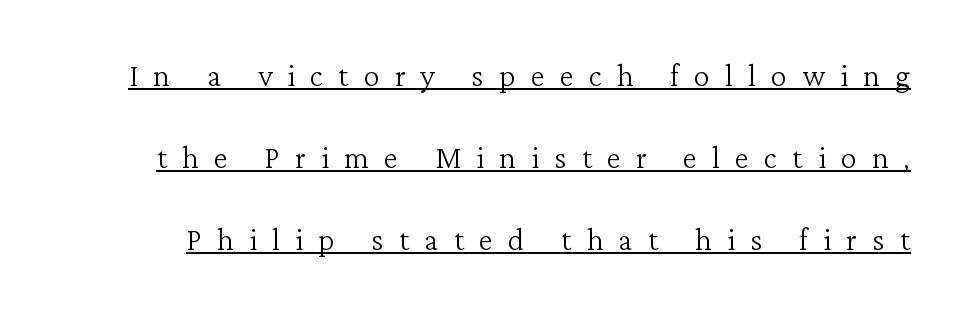
Q: Is the text bold? A: No.
Q: Is the text italic (slanted)? A: No, it is upright.
Q: Is the typeface a serif or a sans-serif typeface? A: Serif.
Q: Is the text underlined? A: Yes.
Q: Is the spacing between letters normal or unusually wide? A: Unusually wide.
Q: Is the spacing between lines tight, normal or loose? A: Loose.
Q: Width (condensed, normal, or wide)? A: Normal.
Q: Stroke contrast? A: Low.
Q: x-height? A: Medium.
Q: Monospaced? A: No.
